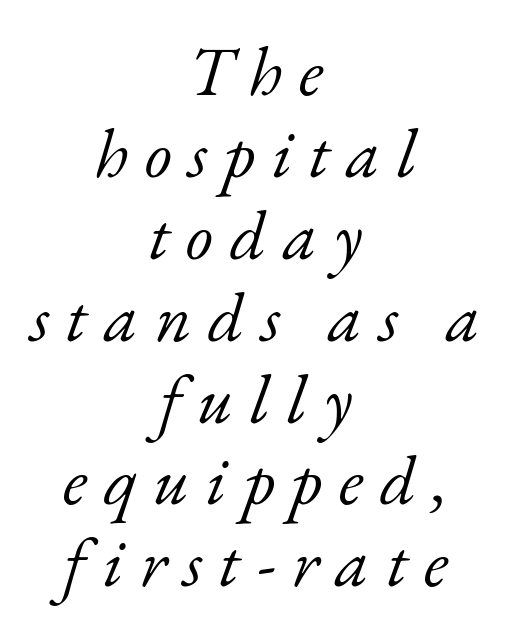
{"serif": "yes", "italic": "yes", "lean": "right", "slant_degrees": 17, "bold": "no", "weight": "light", "width": "normal", "stroke_contrast": "low", "x_height": "small", "monospaced": "no", "underline": "no", "align": "center", "line_spacing_ratio": 1.17, "letter_spacing": "wide", "letter_spacing_em": 0.24, "glyph_px": 70}
